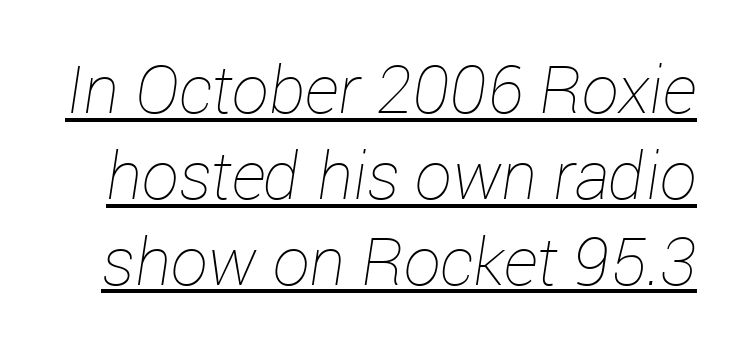
Q: Is the text bold? A: No.
Q: Is the text italic (slanted)? A: Yes, it leans right by about 12 degrees.
Q: Is the text underlined? A: Yes.
Q: Is the spacing between letters normal or unusually wide? A: Normal.
Q: Is the spacing between lines tight, normal or loose? A: Normal.
Q: Width (condensed, normal, or wide)? A: Normal.
Q: Stroke contrast? A: Low.
Q: x-height? A: Medium.
Q: Monospaced? A: No.
